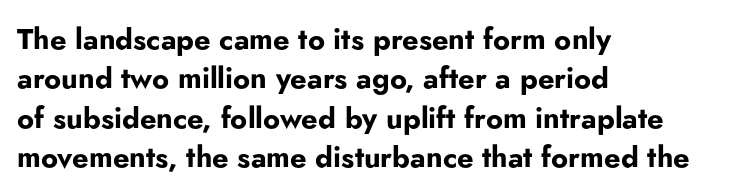
Q: Is the text bold? A: Yes.
Q: Is the text italic (slanted)? A: No, it is upright.
Q: Is the typeface a serif or a sans-serif typeface? A: Sans-serif.
Q: Is the text underlined? A: No.
Q: How is the paragraph aligned? A: Left-aligned.
Q: Is the spacing between letters normal or unusually wide? A: Normal.
Q: Is the spacing between lines tight, normal or loose? A: Normal.
Q: Width (condensed, normal, or wide)? A: Normal.
Q: Stroke contrast? A: Low.
Q: x-height? A: Small.
Q: Monospaced? A: No.
